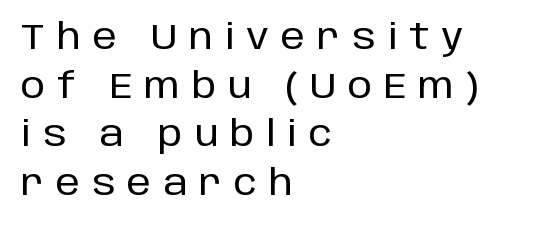
The image shows 35 px sans-serif type, upright; set left-aligned, normal line spacing (1.39x), unusually wide letter spacing (+0.34 em), not underlined; low stroke contrast and a large x-height.
